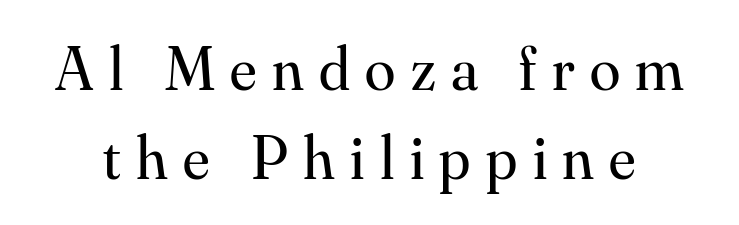
The image shows 62 px regular-weight serif type, upright; set normal line spacing (1.44x), unusually wide letter spacing (+0.25 em), not underlined; medium stroke contrast and a small x-height.
